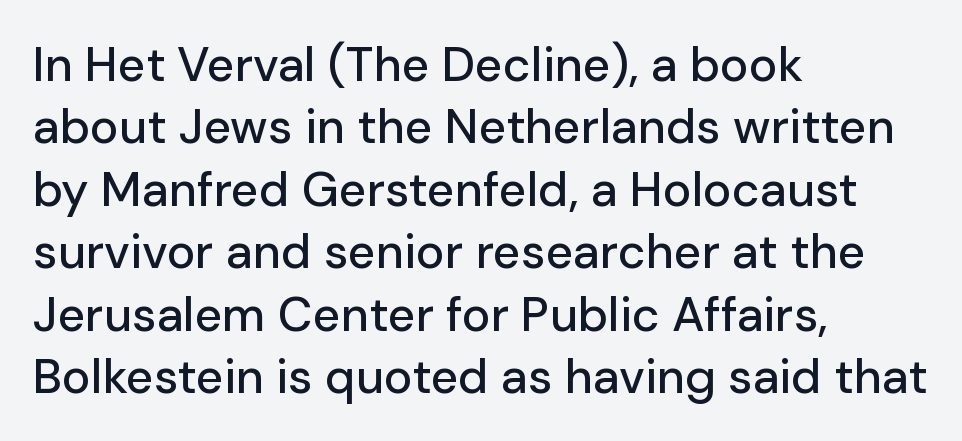
Typeset ragged right — the left edge is the straight one. These lines are rendered in a variable-pitch font. Decoration check: the copy has no underline. In terms of letterspacing, this is plain default setting. When letters stand straight like this, we call the style roman or upright. The leading is moderate, giving the passage an even texture.
